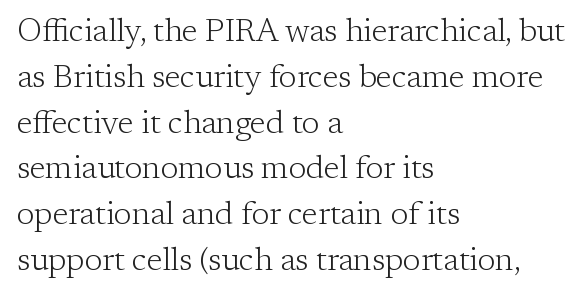
The image shows 32 px light serif type, upright; set left-aligned, normal line spacing (1.43x), normal letter spacing, not underlined; low stroke contrast and a medium x-height.
